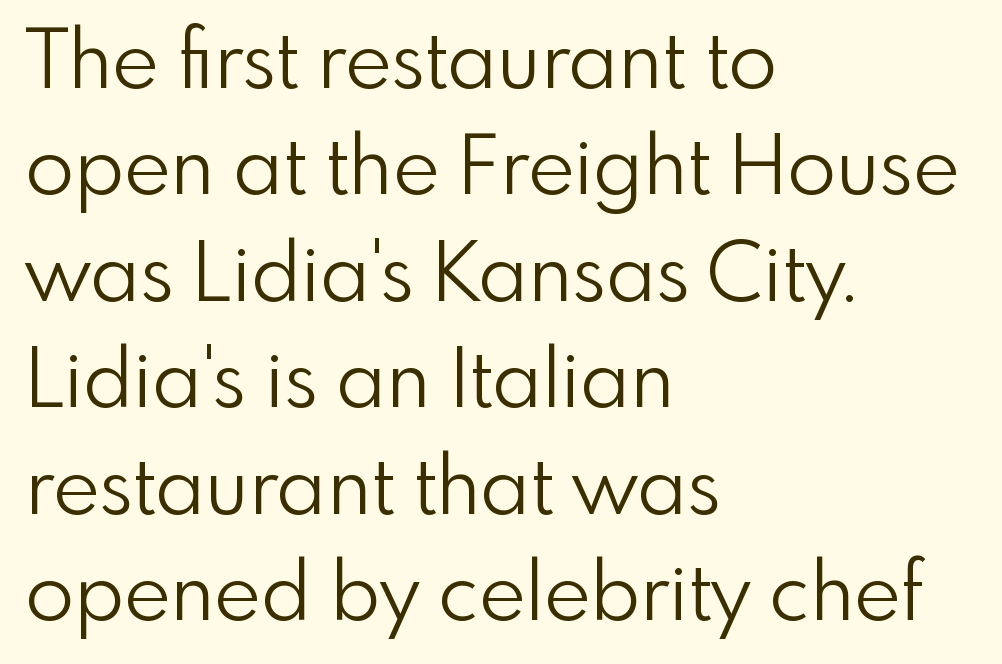
Q: Is the text bold? A: No.
Q: Is the text italic (slanted)? A: No, it is upright.
Q: Is the typeface a serif or a sans-serif typeface? A: Sans-serif.
Q: Is the text underlined? A: No.
Q: How is the paragraph aligned? A: Left-aligned.
Q: Is the spacing between letters normal or unusually wide? A: Normal.
Q: Is the spacing between lines tight, normal or loose? A: Normal.
Q: Width (condensed, normal, or wide)? A: Normal.
Q: Stroke contrast? A: Low.
Q: x-height? A: Small.
Q: Monospaced? A: No.
